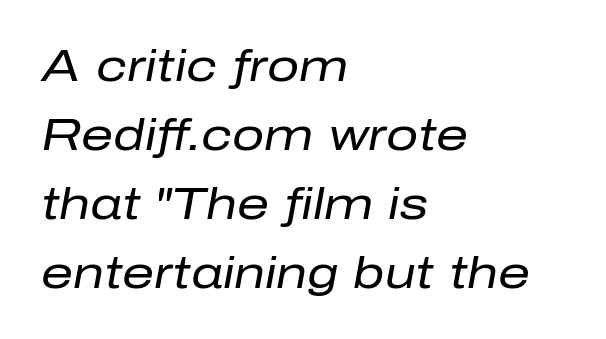
{"italic": "yes", "lean": "right", "slant_degrees": 10, "bold": "no", "weight": "regular", "width": "normal", "stroke_contrast": "low", "x_height": "medium", "monospaced": "no", "underline": "no", "align": "left", "line_spacing": "normal", "line_spacing_ratio": 1.53, "letter_spacing": "normal", "letter_spacing_em": 0.0, "glyph_px": 45}
